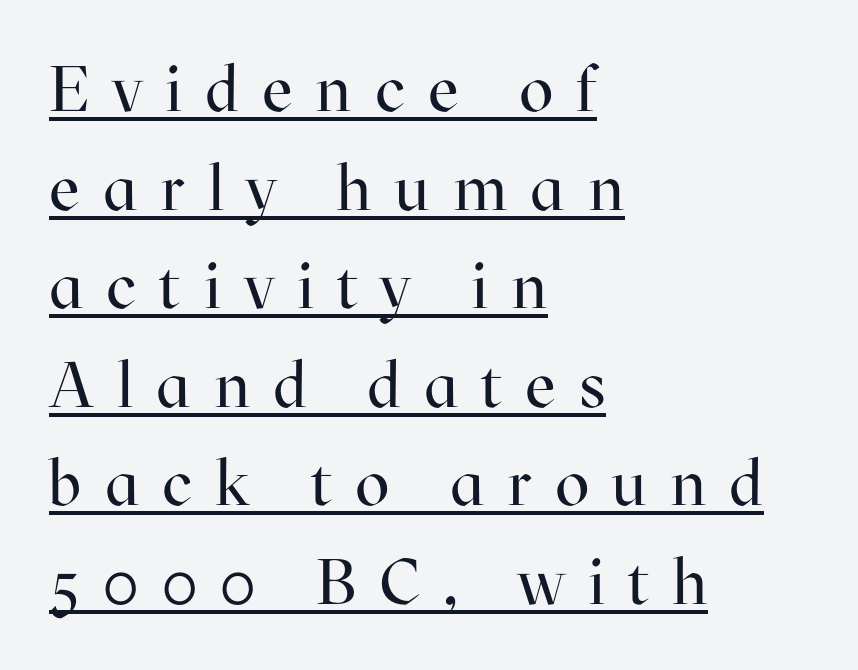
These lines were composed using upright roman letters. Each new line begins a customary step beneath the previous one. Examine the stroke ends and you'll spot serifs. Layout note: lines flush left.
